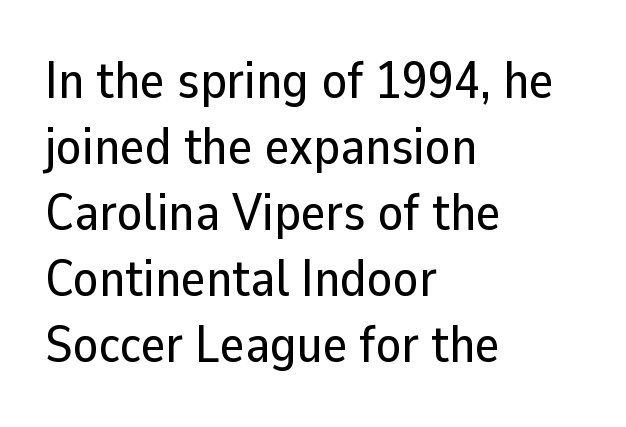
{"serif": "no", "italic": "no", "width": "normal", "stroke_contrast": "low", "x_height": "medium", "monospaced": "no", "underline": "no", "align": "left", "line_spacing": "normal", "line_spacing_ratio": 1.27, "letter_spacing": "normal", "letter_spacing_em": 0.0, "glyph_px": 52}
